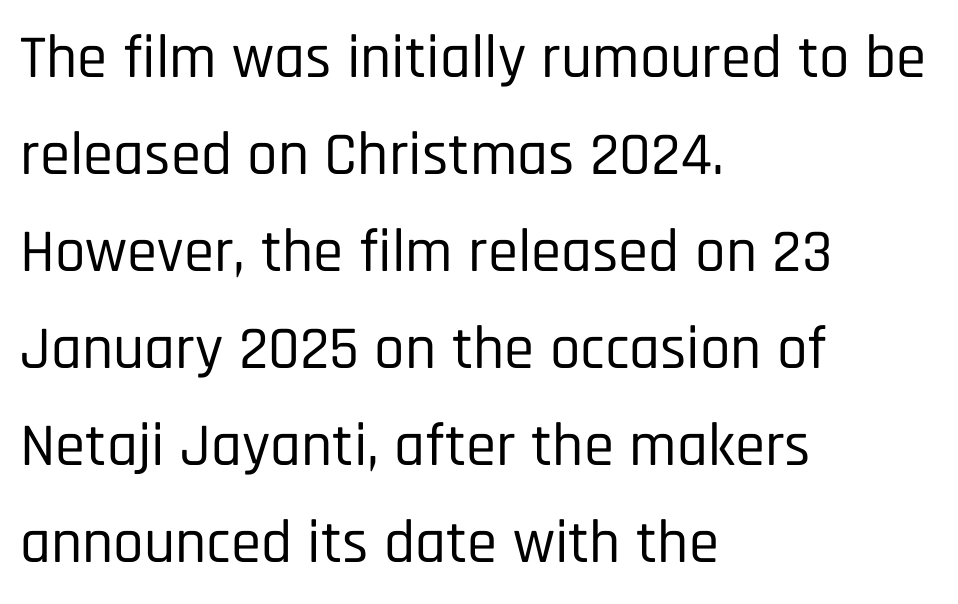
Q: Is the text italic (slanted)? A: No, it is upright.
Q: Is the typeface a serif or a sans-serif typeface? A: Sans-serif.
Q: Is the text underlined? A: No.
Q: How is the paragraph aligned? A: Left-aligned.
Q: Is the spacing between letters normal or unusually wide? A: Normal.
Q: Is the spacing between lines tight, normal or loose? A: Normal.
Q: Width (condensed, normal, or wide)? A: Condensed.
Q: Stroke contrast? A: Low.
Q: x-height? A: Large.
Q: Monospaced? A: No.
